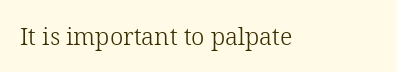
The image shows 24 px text type, upright; set normal letter spacing, not underlined.
